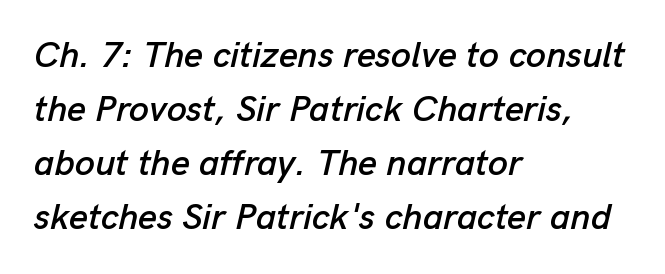
The image shows 36 px text type, italic (leaning right); set left-aligned, normal line spacing (1.5x), normal letter spacing, not underlined; low stroke contrast and a medium x-height.
